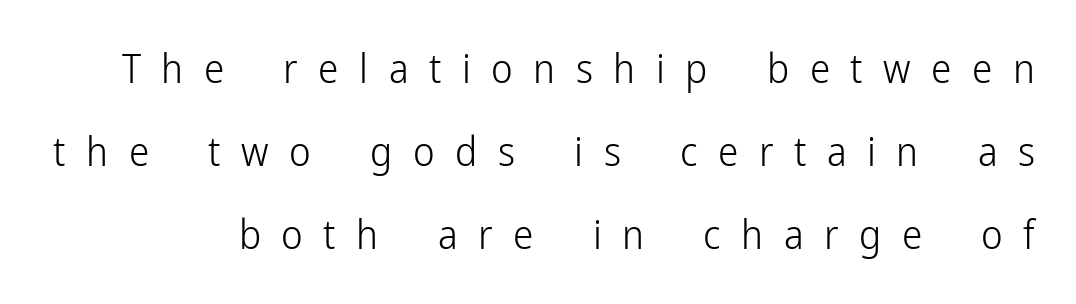
Regarding serifs, this sample does without them. A typesetter would call this proportional, since set widths differ per character. Weight: not bold — regular or lighter. The rendering uses a large line-height, opening up the rows. A typesetter would mark this as roman, not italic. Characters follow at a spacing far wider than the type designer built in.
